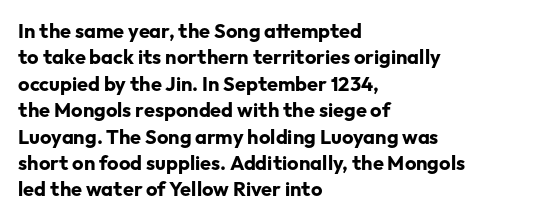
Q: Is the text bold? A: Yes.
Q: Is the text italic (slanted)? A: No, it is upright.
Q: Is the text underlined? A: No.
Q: How is the paragraph aligned? A: Left-aligned.
Q: Is the spacing between letters normal or unusually wide? A: Normal.
Q: Is the spacing between lines tight, normal or loose? A: Normal.
